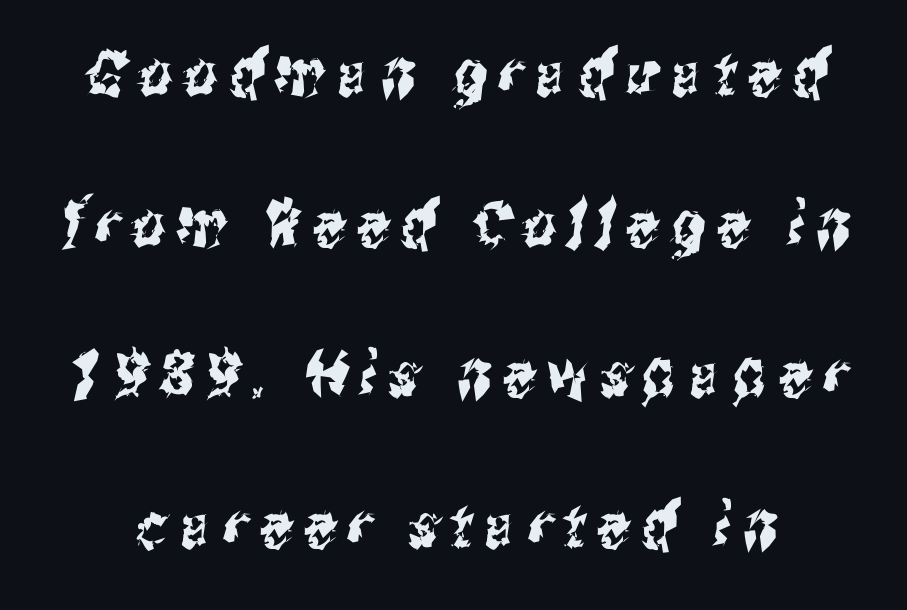
The image shows 63 px condensed sans-serif type; set loose line spacing (2.39x), unusually wide letter spacing (+0.2 em), not underlined; medium stroke contrast and a medium x-height.
